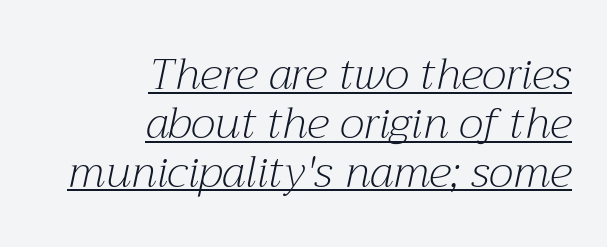
Somebody hit Ctrl+U on this one — the words are underlined. What's the leading like? Squeezed, with rows nearly overlapping. Yep, those are serifs on the letters. Weight: in the light-to-regular range. Horizontally, the lines are justified to the trailing edge only. It's the slanting kind of type.
